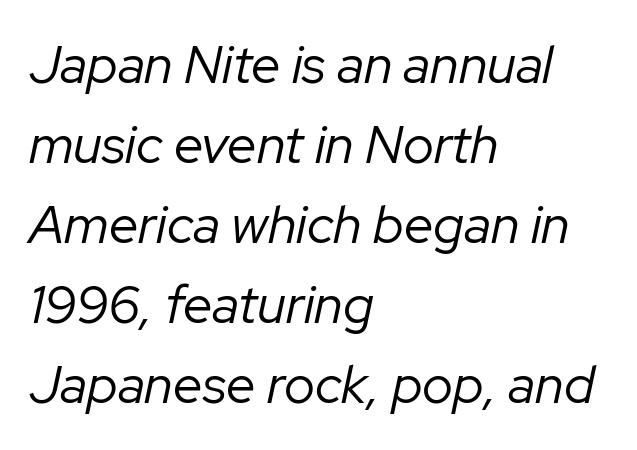
The rendering uses a moderate line-height, typical for paragraphs. Character widths vary here, with narrow letters taking less room than wide ones. Any mark beneath the type? The region is blank. Heft: none added — not bold. Teacher's note: observe the even left margin — that is flush-left alignment.
